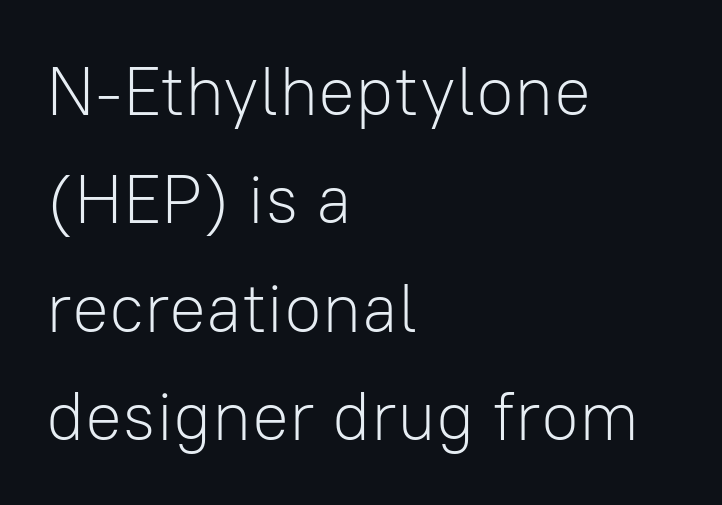
Q: Is the text bold? A: No.
Q: Is the text italic (slanted)? A: No, it is upright.
Q: Is the typeface a serif or a sans-serif typeface? A: Sans-serif.
Q: Is the text underlined? A: No.
Q: How is the paragraph aligned? A: Left-aligned.
Q: Is the spacing between letters normal or unusually wide? A: Normal.
Q: Is the spacing between lines tight, normal or loose? A: Normal.
Q: Width (condensed, normal, or wide)? A: Normal.
Q: Stroke contrast? A: Low.
Q: x-height? A: Medium.
Q: Monospaced? A: No.
